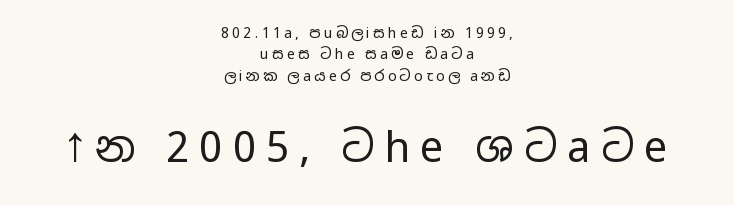
{"serif": "no", "italic": "no", "bold": "no", "weight": "regular", "width": "wide", "stroke_contrast": "low", "x_height": "medium", "monospaced": "no", "underline": "no", "align": "center", "line_spacing": "normal", "line_spacing_ratio": 1.53, "letter_spacing": "wide", "letter_spacing_em": 0.24, "larger_block": "second", "size_ratio": 3.0, "glyph_px": 42}
